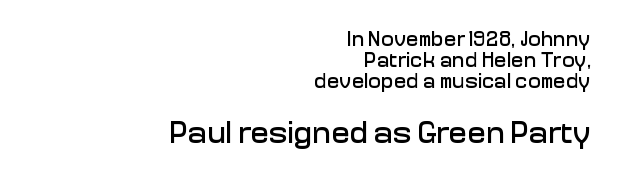
Vertical spacing — tight. Nobody touched the tracking dial on this one. The passage shown is typed in a proportional face where columns would drift. Of the two passages, the one underneath uses the larger point size. Layout note: lines flush right.
